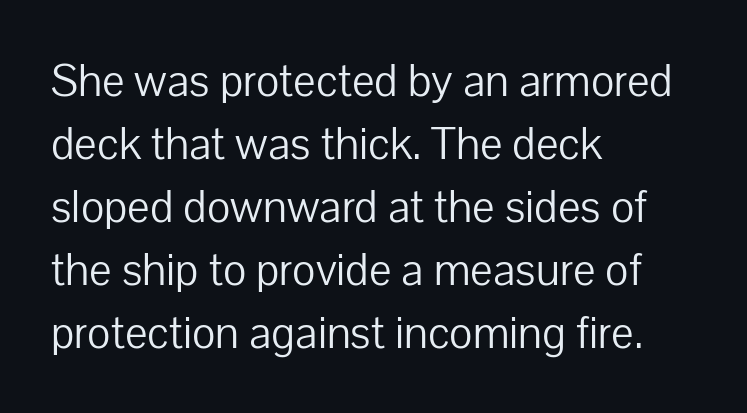
{"serif": "no", "italic": "no", "bold": "no", "weight": "light", "width": "normal", "stroke_contrast": "low", "x_height": "medium", "monospaced": "no", "underline": "no", "align": "left", "line_spacing": "normal", "line_spacing_ratio": 1.4, "letter_spacing": "normal", "letter_spacing_em": 0.0, "glyph_px": 45}
